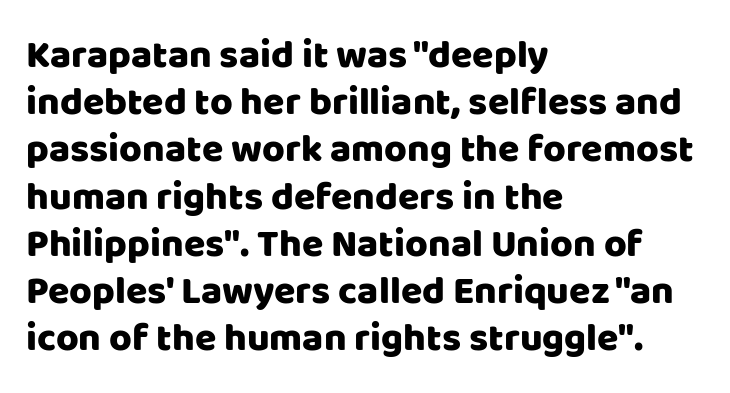
Q: Is the text italic (slanted)? A: No, it is upright.
Q: Is the typeface a serif or a sans-serif typeface? A: Sans-serif.
Q: Is the text underlined? A: No.
Q: How is the paragraph aligned? A: Left-aligned.
Q: Is the spacing between letters normal or unusually wide? A: Normal.
Q: Width (condensed, normal, or wide)? A: Normal.
Q: Stroke contrast? A: Low.
Q: x-height? A: Large.
Q: Monospaced? A: No.
